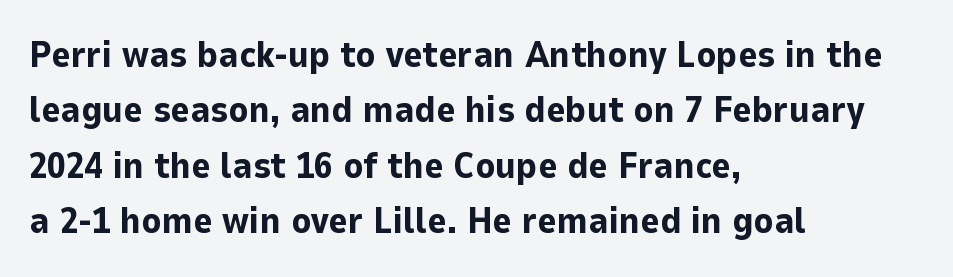
{"serif": "no", "italic": "no", "bold": "yes", "weight": "bold", "width": "normal", "stroke_contrast": "low", "x_height": "medium", "monospaced": "no", "underline": "no", "align": "left", "line_spacing": "normal", "line_spacing_ratio": 1.5, "letter_spacing": "normal", "letter_spacing_em": 0.0, "glyph_px": 37}
